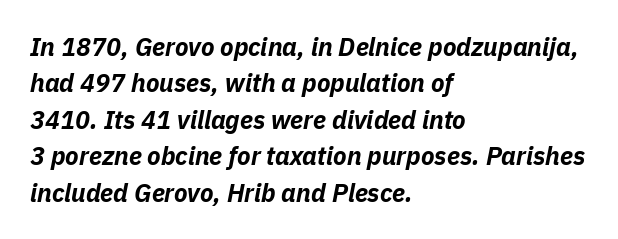
Q: Is the text bold? A: Yes.
Q: Is the text italic (slanted)? A: Yes, it leans right by about 11 degrees.
Q: Is the text underlined? A: No.
Q: How is the paragraph aligned? A: Left-aligned.
Q: Is the spacing between letters normal or unusually wide? A: Normal.
Q: Is the spacing between lines tight, normal or loose? A: Normal.
